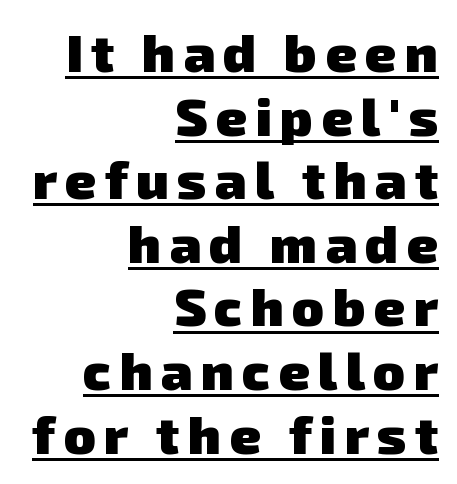
Q: Is the text bold? A: Yes.
Q: Is the typeface a serif or a sans-serif typeface? A: Sans-serif.
Q: Is the text underlined? A: Yes.
Q: How is the paragraph aligned? A: Right-aligned.
Q: Width (condensed, normal, or wide)? A: Normal.
Q: Stroke contrast? A: Low.
Q: x-height? A: Medium.
Q: Monospaced? A: No.
